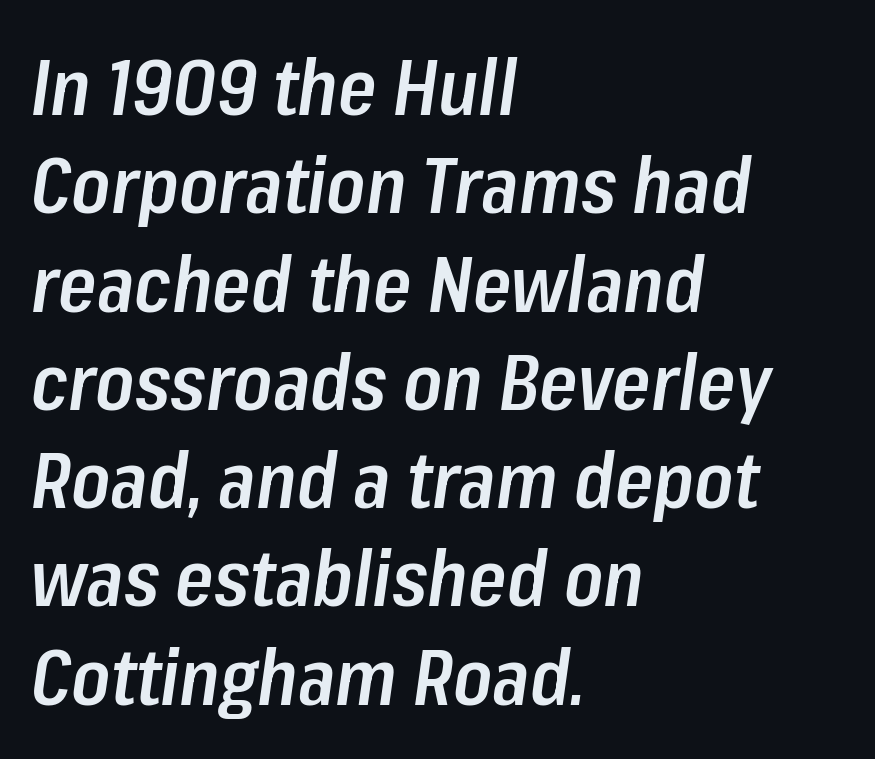
{"italic": "yes", "lean": "right", "slant_degrees": 8, "bold": "semi", "weight": "semibold", "width": "condensed", "stroke_contrast": "low", "x_height": "medium", "monospaced": "no", "underline": "no", "align": "left", "line_spacing": "normal", "line_spacing_ratio": 1.26, "letter_spacing": "normal", "letter_spacing_em": 0.0, "glyph_px": 78}
